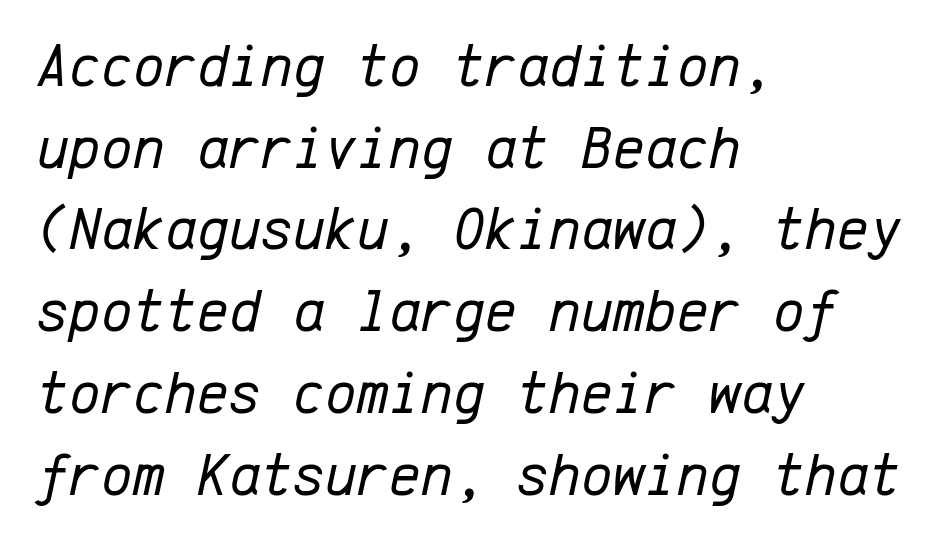
{"italic": "yes", "lean": "right", "slant_degrees": 12, "bold": "no", "weight": "regular", "width": "normal", "stroke_contrast": "low", "x_height": "medium", "monospaced": "yes", "underline": "no", "align": "left", "line_spacing": "normal", "line_spacing_ratio": 1.34, "letter_spacing": "normal", "letter_spacing_em": 0.0, "glyph_px": 61}
